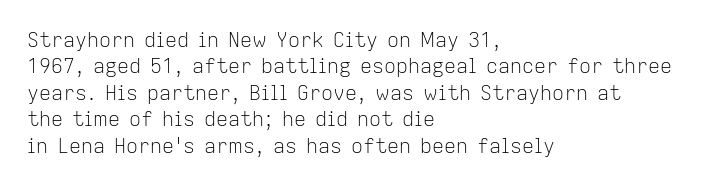
The image shows 20 px text type, upright; set left-aligned, normal line spacing (1.32x), normal letter spacing, not underlined.
